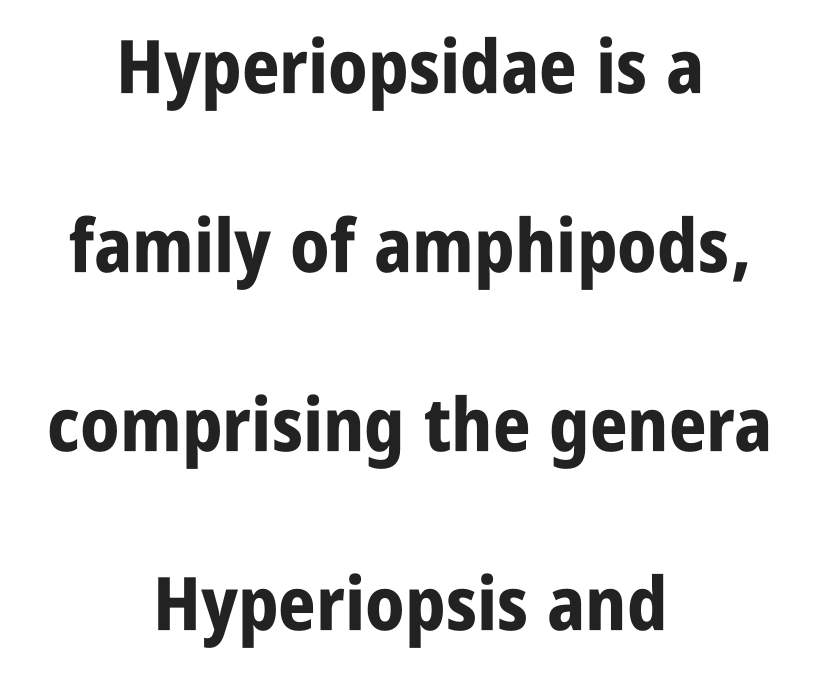
Do the characters align in a grid? No, the font is proportional. Compared with an ordinary text face, these strokes are far heavier — a full bold. Every row of glyphs is offset so its center matches the block's center. Short note: letters normally spaced.
